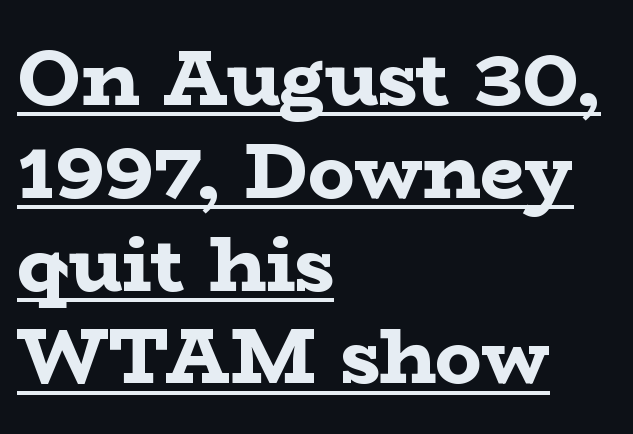
Line beginnings align vertically; line endings do not. Quick note: underline on. A typesetter would mark this as roman, not italic. I'd describe the lettering as bold — thick and assertive. What stands out about the letter spacing? Nothing — it is the standard amount.
